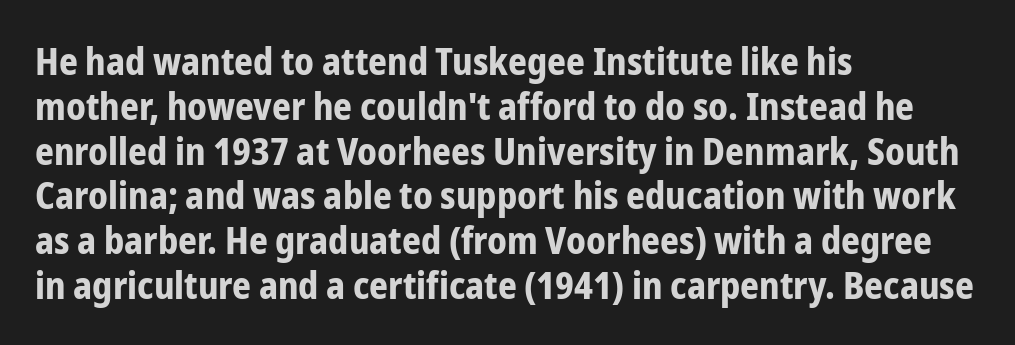
The image shows 37 px bold, condensed sans-serif type, upright; set left-aligned, line spacing 1.21x, normal letter spacing, not underlined; low stroke contrast and a medium x-height.
